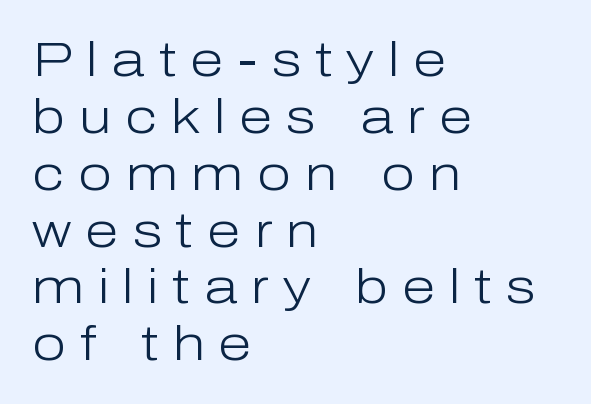
{"serif": "no", "italic": "no", "bold": "no", "weight": "light", "width": "normal", "stroke_contrast": "low", "x_height": "medium", "monospaced": "no", "underline": "no", "align": "left", "line_spacing_ratio": 1.16, "letter_spacing": "wide", "letter_spacing_em": 0.28, "glyph_px": 49}
